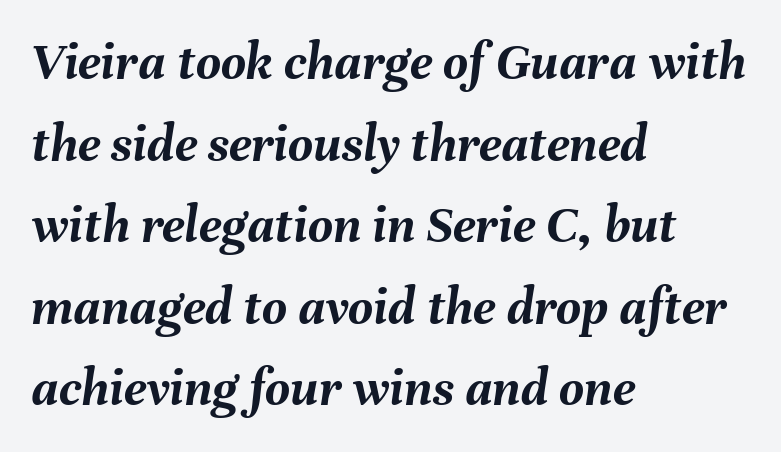
The image shows 54 px semibold type, italic (leaning right); set left-aligned, normal line spacing (1.51x), normal letter spacing, not underlined; medium stroke contrast and a medium x-height.
